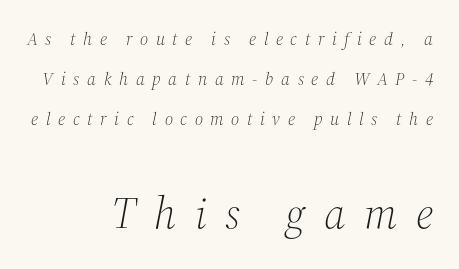
Q: Is the text bold? A: No.
Q: Is the text italic (slanted)? A: Yes, it leans right by about 12 degrees.
Q: Is the typeface a serif or a sans-serif typeface? A: Serif.
Q: Is the text underlined? A: No.
Q: How is the paragraph aligned? A: Right-aligned.
Q: Is the spacing between letters normal or unusually wide? A: Unusually wide.
Q: Is the spacing between lines tight, normal or loose? A: Loose.
Q: Which block of text is set in a larger size, the first (top) or the second (bottom)? A: The second (bottom) one.
Q: Width (condensed, normal, or wide)? A: Normal.
Q: Stroke contrast? A: Medium.
Q: x-height? A: Medium.
Q: Monospaced? A: No.
